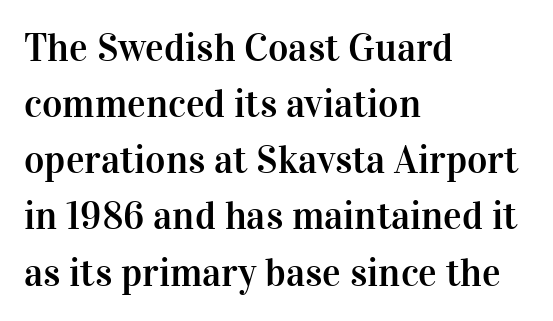
{"serif": "yes", "italic": "no", "width": "normal", "stroke_contrast": "high", "x_height": "medium", "monospaced": "no", "underline": "no", "align": "left", "line_spacing": "normal", "line_spacing_ratio": 1.44, "letter_spacing": "normal", "letter_spacing_em": 0.0, "glyph_px": 39}
